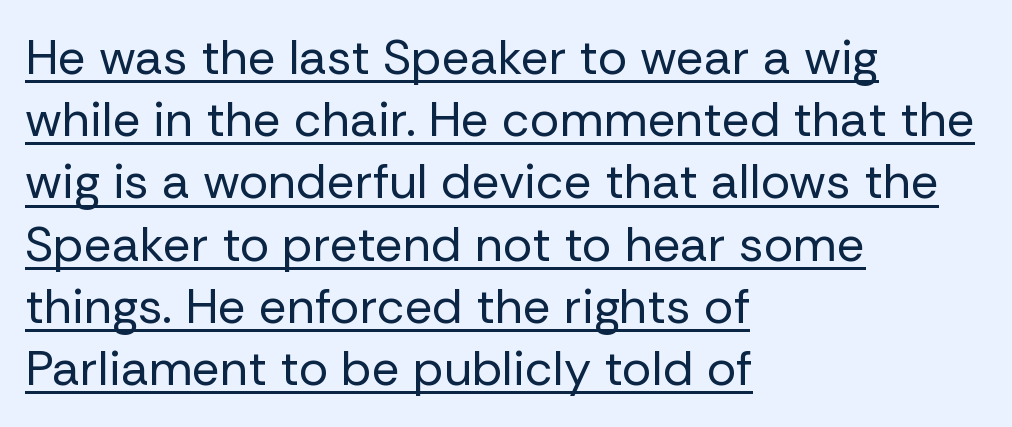
The image shows 49 px regular-weight sans-serif type, upright; set left-aligned, normal line spacing (1.27x), normal letter spacing, underlined; low stroke contrast and a medium x-height.
